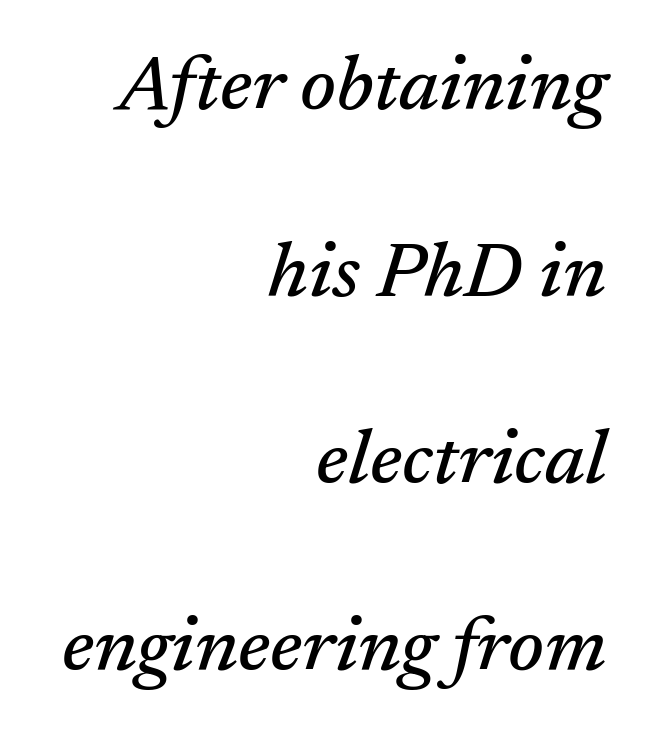
{"serif": "yes", "italic": "yes", "lean": "right", "slant_degrees": 17, "width": "normal", "stroke_contrast": "medium", "x_height": "medium", "monospaced": "no", "underline": "no", "align": "right", "line_spacing": "loose", "line_spacing_ratio": 2.43, "letter_spacing": "normal", "letter_spacing_em": 0.0, "glyph_px": 77}
